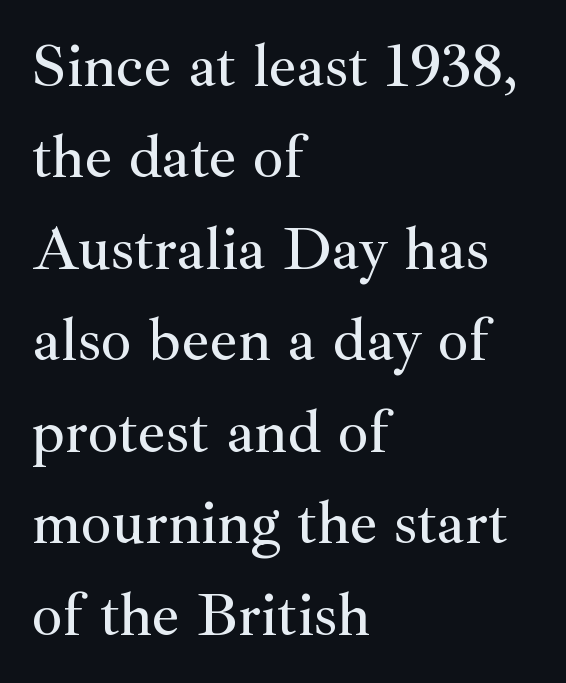
{"serif": "yes", "italic": "no", "width": "normal", "stroke_contrast": "medium", "x_height": "small", "monospaced": "no", "underline": "no", "align": "left", "line_spacing": "normal", "line_spacing_ratio": 1.5, "letter_spacing": "normal", "letter_spacing_em": 0.0, "glyph_px": 61}
